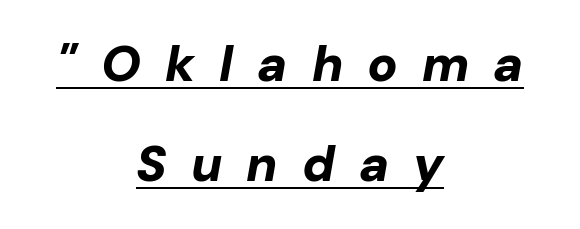
The image shows 50 px bold type, italic (leaning right); set centered, loose line spacing (2.01x), unusually wide letter spacing (+0.48 em), underlined; low stroke contrast and a medium x-height.
